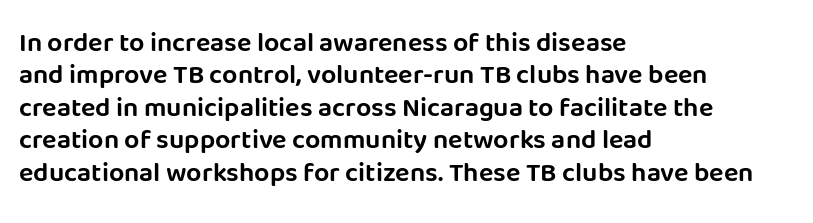
Q: Is the text italic (slanted)? A: No, it is upright.
Q: Is the text underlined? A: No.
Q: How is the paragraph aligned? A: Left-aligned.
Q: Is the spacing between letters normal or unusually wide? A: Normal.
